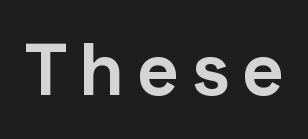
The image shows 74 px bold sans-serif type, upright; set not underlined; low stroke contrast and a medium x-height.
